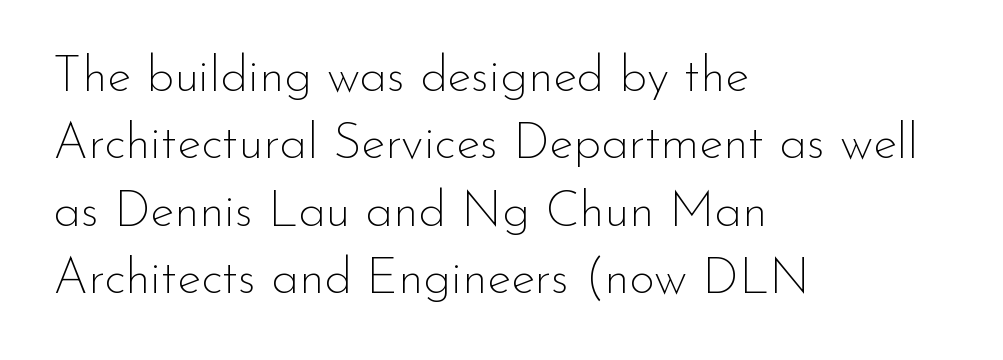
Normally led — the rows are evenly, conventionally spaced. Visually the block forms a straight wall on the left and a jagged coastline on the right. Spacing verdict: proportional, widths tailored to each character. Type style note: lacks serifs.
